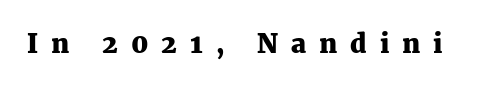
Underlining? Definitely not there. Inter-character spacing is expanded well beyond the font's built-in metrics. Italic: no, the glyphs are upright roman. Compared with an ordinary text face, these strokes are far heavier — a full bold.
